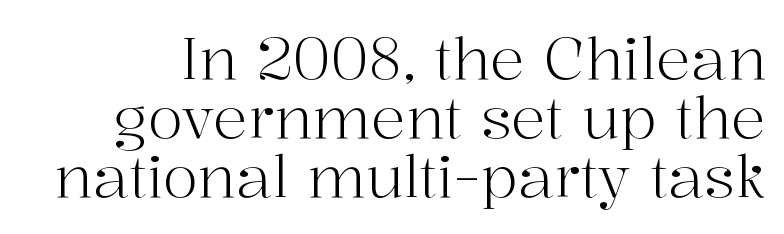
Q: Is the text bold? A: No.
Q: Is the text italic (slanted)? A: No, it is upright.
Q: Is the typeface a serif or a sans-serif typeface? A: Serif.
Q: Is the text underlined? A: No.
Q: Is the spacing between letters normal or unusually wide? A: Normal.
Q: Is the spacing between lines tight, normal or loose? A: Tight.
Q: Width (condensed, normal, or wide)? A: Normal.
Q: Stroke contrast? A: High.
Q: x-height? A: Medium.
Q: Monospaced? A: No.
